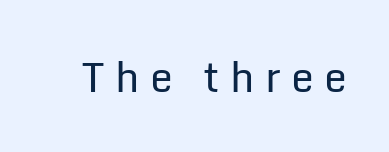
Q: Is the text bold? A: No.
Q: Is the text italic (slanted)? A: No, it is upright.
Q: Is the typeface a serif or a sans-serif typeface? A: Sans-serif.
Q: Is the text underlined? A: No.
Q: Is the spacing between letters normal or unusually wide? A: Unusually wide.
Q: Width (condensed, normal, or wide)? A: Normal.
Q: Stroke contrast? A: Low.
Q: x-height? A: Medium.
Q: Monospaced? A: No.
